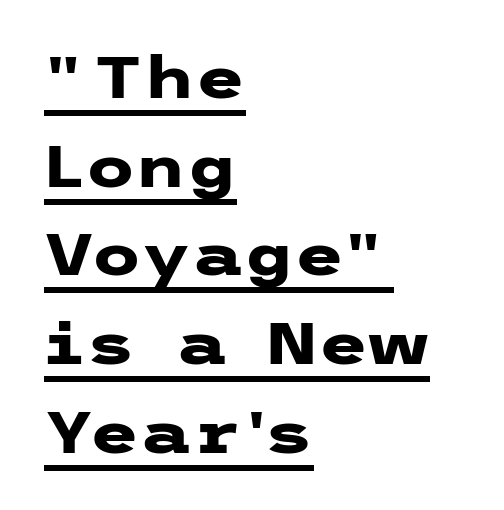
Q: Is the text bold? A: Yes.
Q: Is the text italic (slanted)? A: No, it is upright.
Q: Is the typeface a serif or a sans-serif typeface? A: Sans-serif.
Q: Is the text underlined? A: Yes.
Q: How is the paragraph aligned? A: Left-aligned.
Q: Is the spacing between letters normal or unusually wide? A: Normal.
Q: Is the spacing between lines tight, normal or loose? A: Normal.
Q: Width (condensed, normal, or wide)? A: Wide.
Q: Stroke contrast? A: Low.
Q: x-height? A: Medium.
